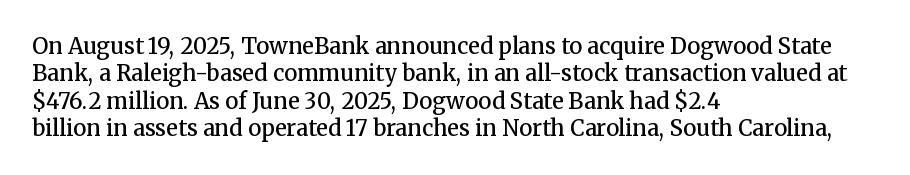
Horizontal bands of white between lines are of average thickness. The rendering keeps characters at their native spacing. The rendering anchors every line to the left-hand side. The type sits square on the baseline with zero lean.
